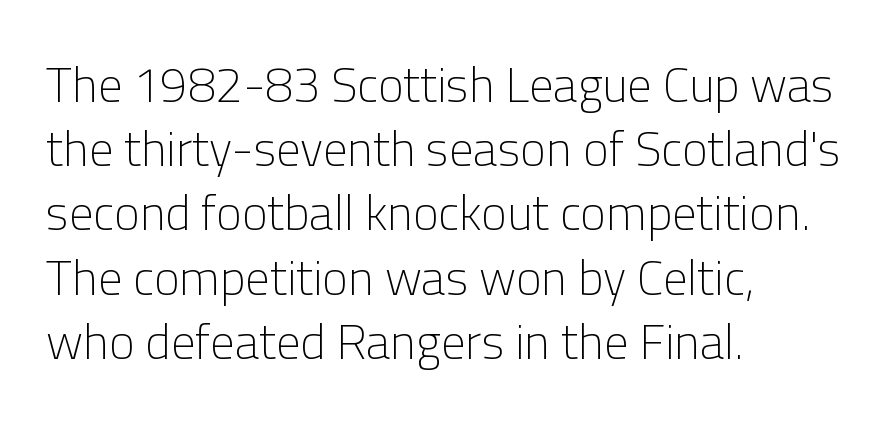
The image shows 49 px light sans-serif type, upright; set left-aligned, normal line spacing (1.31x), normal letter spacing, not underlined; low stroke contrast and a medium x-height.
